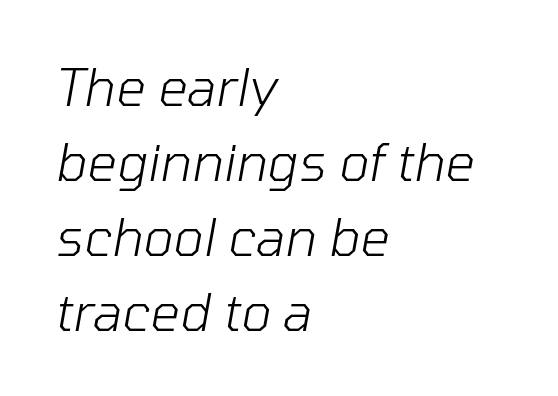
{"italic": "yes", "lean": "right", "slant_degrees": 10, "bold": "no", "weight": "light", "width": "normal", "stroke_contrast": "low", "x_height": "medium", "monospaced": "no", "underline": "no", "align": "left", "line_spacing": "normal", "line_spacing_ratio": 1.44, "letter_spacing": "normal", "letter_spacing_em": 0.0, "glyph_px": 52}
